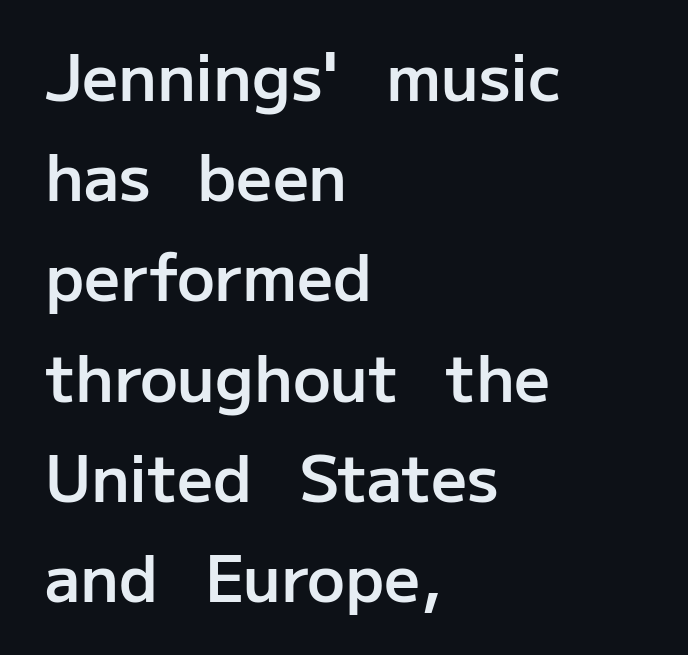
Q: Is the text bold? A: Semi-bold.
Q: Is the text italic (slanted)? A: No, it is upright.
Q: Is the typeface a serif or a sans-serif typeface? A: Sans-serif.
Q: Is the text underlined? A: No.
Q: How is the paragraph aligned? A: Left-aligned.
Q: Is the spacing between letters normal or unusually wide? A: Normal.
Q: Is the spacing between lines tight, normal or loose? A: Normal.
Q: Width (condensed, normal, or wide)? A: Normal.
Q: Stroke contrast? A: Low.
Q: x-height? A: Medium.
Q: Monospaced? A: No.
